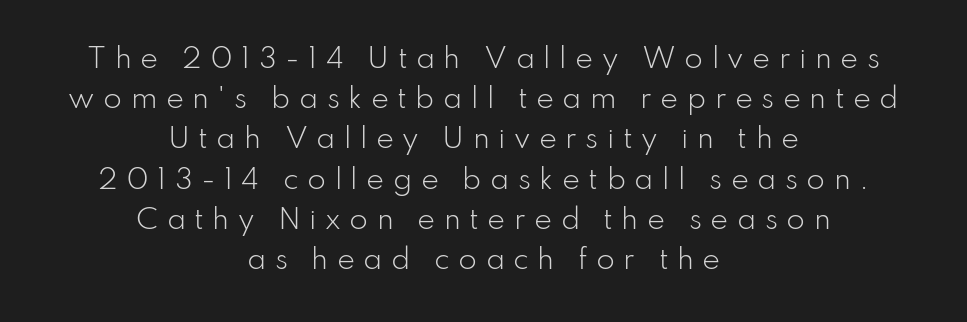
Q: Is the text bold? A: No.
Q: Is the text italic (slanted)? A: No, it is upright.
Q: Is the text underlined? A: No.
Q: How is the paragraph aligned? A: Centered.
Q: Is the spacing between letters normal or unusually wide? A: Unusually wide.
Q: Is the spacing between lines tight, normal or loose? A: Normal.
